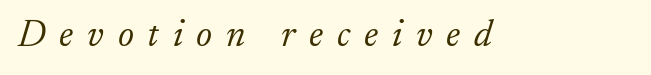
Q: Is the text bold? A: No.
Q: Is the text italic (slanted)? A: Yes, it leans right by about 17 degrees.
Q: Is the typeface a serif or a sans-serif typeface? A: Serif.
Q: Is the text underlined? A: No.
Q: Is the spacing between letters normal or unusually wide? A: Unusually wide.
Q: Width (condensed, normal, or wide)? A: Normal.
Q: Stroke contrast? A: Low.
Q: x-height? A: Small.
Q: Monospaced? A: No.
